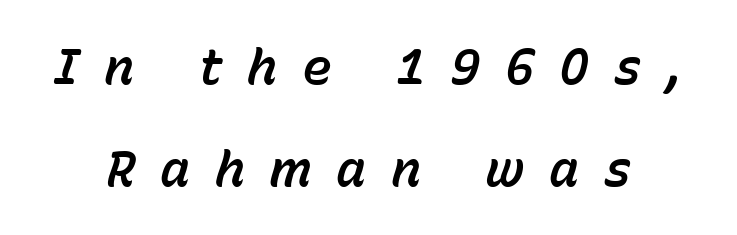
The image shows 50 px text type, italic (leaning right); set loose line spacing (2.04x), unusually wide letter spacing (+0.49 em), not underlined; low stroke contrast and a medium x-height.
